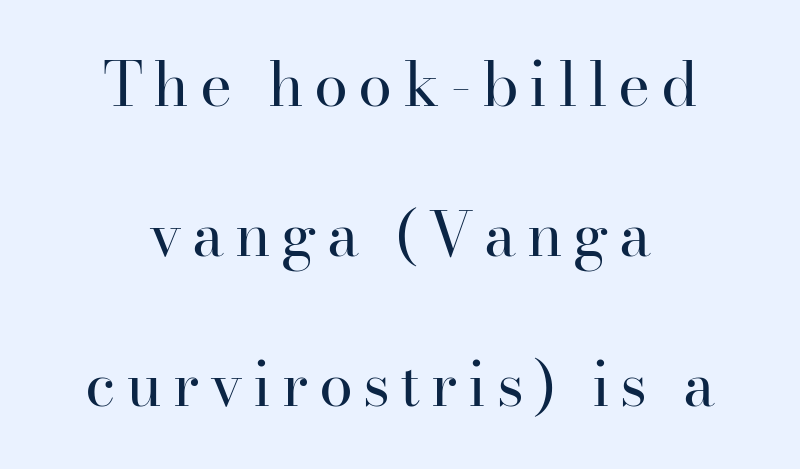
The image shows 61 px regular-weight serif type, upright; set centered, loose line spacing (2.46x), not underlined; high stroke contrast and a small x-height.
